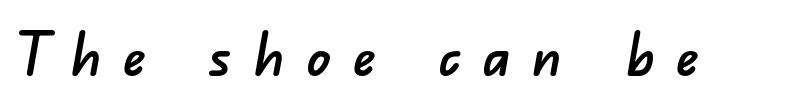
The image shows 59 px sans-serif type; set unusually wide letter spacing (+0.37 em), not underlined; low stroke contrast and a small x-height.
